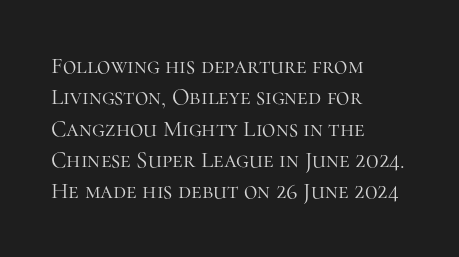
{"italic": "no", "bold": "no", "underline": "no", "align": "left", "line_spacing": "normal", "line_spacing_ratio": 1.36, "letter_spacing": "normal", "letter_spacing_em": 0.0, "glyph_px": 23}
